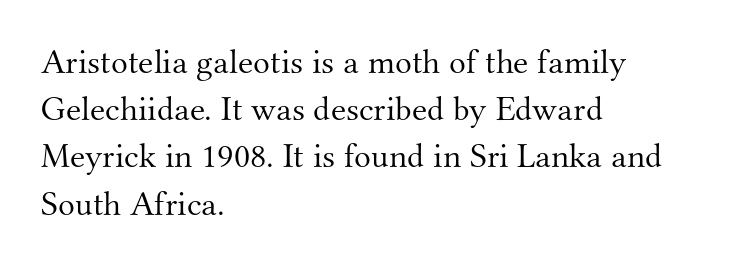
Is the stroke heavy? The answer is a plain regular-or-lighter. Ascenders rise straight up at ninety degrees. The letterforms sit shoulder to shoulder at normal distance. Alignment: flush left. The face used here is proportionally spaced, like ordinary book or web type. Interline gaps are of average width in this sample.
